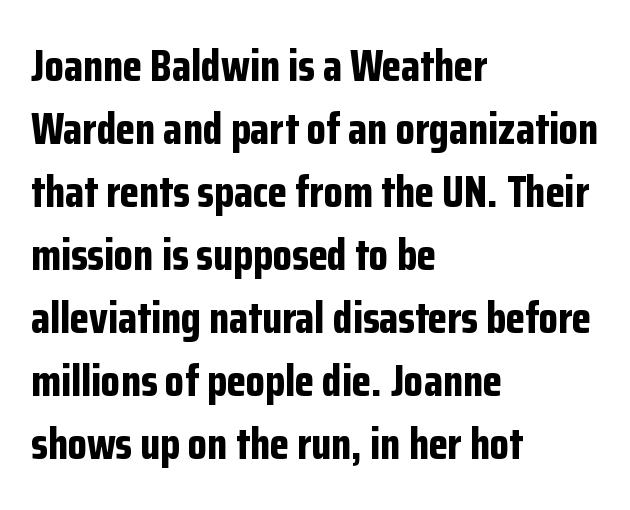
The setting favours the left margin, as ordinary paragraphs usually do. If you drew a line through each stem, it would be perfectly vertical. Glyph-to-glyph distance matches everyday printed text. Think of a printed novel: that variable character pitch is what you see here. The baseline area is clear. The typesetting leans heavy: a genuine bold.
